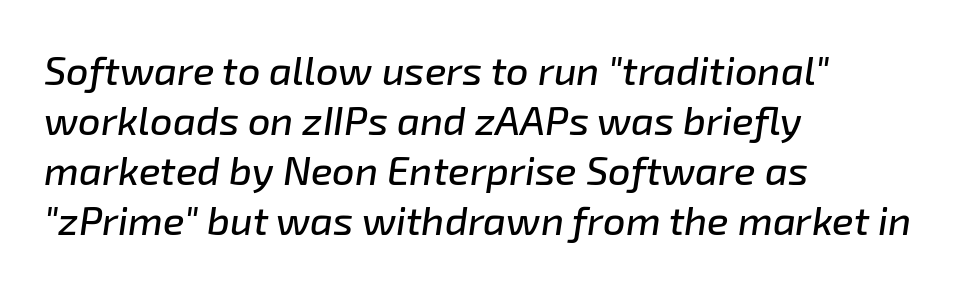
{"italic": "yes", "lean": "right", "slant_degrees": 8, "width": "normal", "stroke_contrast": "low", "x_height": "medium", "monospaced": "no", "underline": "no", "align": "left", "line_spacing": "normal", "line_spacing_ratio": 1.25, "letter_spacing": "normal", "letter_spacing_em": 0.0, "glyph_px": 40}
